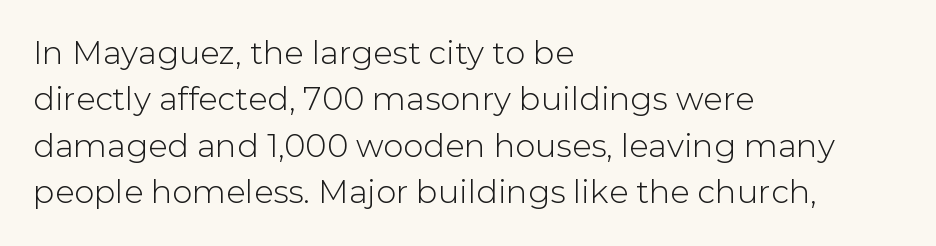
Q: Is the text italic (slanted)? A: No, it is upright.
Q: Is the typeface a serif or a sans-serif typeface? A: Sans-serif.
Q: Is the text underlined? A: No.
Q: How is the paragraph aligned? A: Left-aligned.
Q: Is the spacing between letters normal or unusually wide? A: Normal.
Q: Is the spacing between lines tight, normal or loose? A: Normal.
Q: Width (condensed, normal, or wide)? A: Normal.
Q: Stroke contrast? A: Low.
Q: x-height? A: Medium.
Q: Monospaced? A: No.
